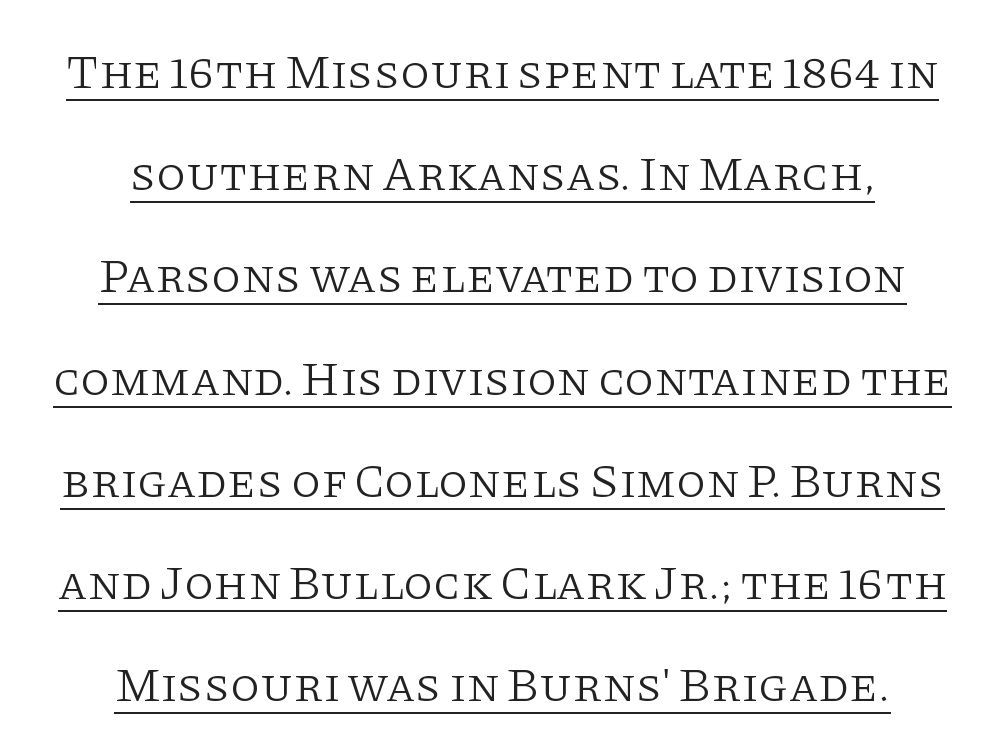
Is the block centered? Yes — each line is placed symmetrically about the middle. Characters remain perfectly vertical along every line. Underline: present. Letterform terminals end in serifs throughout the passage. Glyph-to-glyph distance matches everyday printed text.
